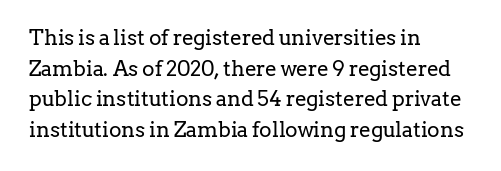
{"italic": "no", "bold": "no", "underline": "no", "align": "left", "line_spacing": "normal", "line_spacing_ratio": 1.46, "letter_spacing": "normal", "letter_spacing_em": 0.0, "glyph_px": 21}
